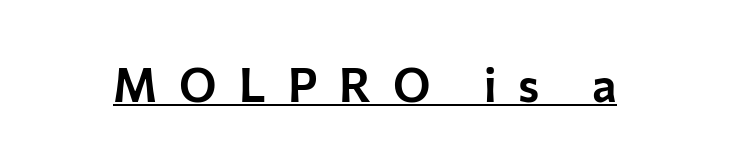
The image shows 46 px sans-serif type, upright; set unusually wide letter spacing (+0.48 em), underlined; low stroke contrast and a medium x-height.
